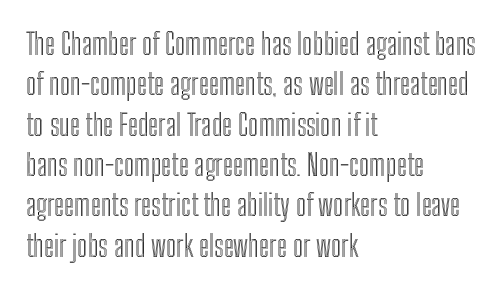
The image shows 29 px condensed type, upright; set left-aligned, normal line spacing (1.39x), normal letter spacing, not underlined; a medium x-height.
